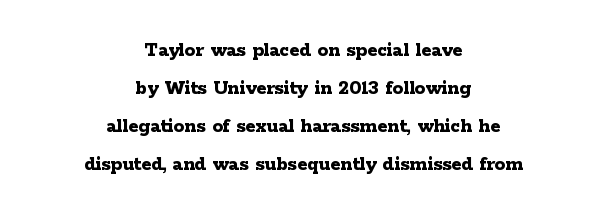
Every row of glyphs is offset so its center matches the block's center. These lines carry a lot of weight — the face is fully bold. Each word holds together tightly as a unit, with standard inter-letter gaps. Honestly, there is no underline to notice here at all. Unlike italic type, these characters show no tilt at all.
